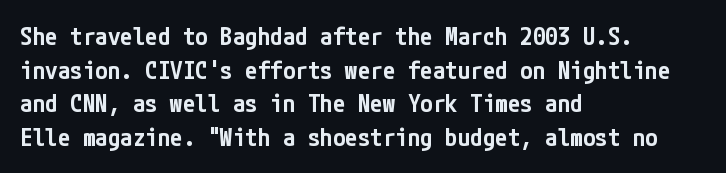
{"italic": "no", "bold": "semi", "underline": "no", "align": "left", "line_spacing": "normal", "line_spacing_ratio": 1.35, "letter_spacing": "normal", "letter_spacing_em": 0.0, "glyph_px": 25}
